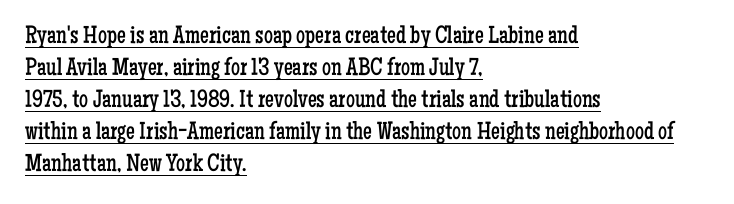
{"italic": "no", "bold": "no", "underline": "yes", "align": "left", "line_spacing": "normal", "line_spacing_ratio": 1.28, "letter_spacing": "normal", "letter_spacing_em": 0.0, "glyph_px": 25}
